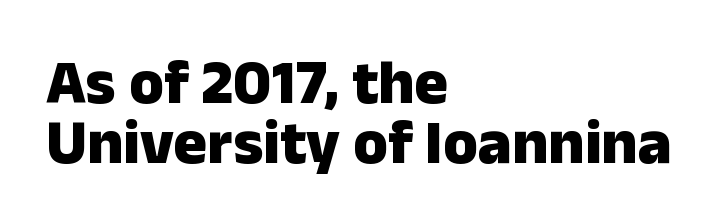
Q: Is the text bold? A: Yes.
Q: Is the text italic (slanted)? A: No, it is upright.
Q: Is the typeface a serif or a sans-serif typeface? A: Sans-serif.
Q: Is the text underlined? A: No.
Q: How is the paragraph aligned? A: Left-aligned.
Q: Is the spacing between letters normal or unusually wide? A: Normal.
Q: Is the spacing between lines tight, normal or loose? A: Tight.
Q: Width (condensed, normal, or wide)? A: Normal.
Q: Stroke contrast? A: Low.
Q: x-height? A: Medium.
Q: Monospaced? A: No.
